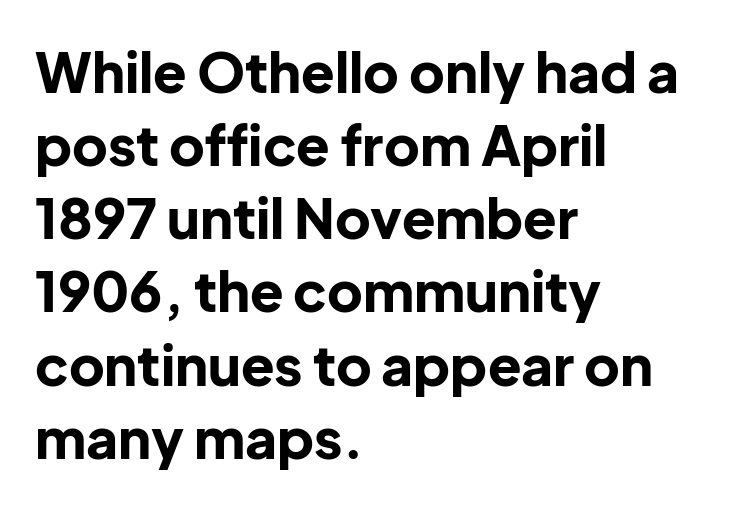
The image shows 55 px bold sans-serif type, upright; set left-aligned, normal line spacing (1.33x), normal letter spacing, not underlined; low stroke contrast and a medium x-height.
